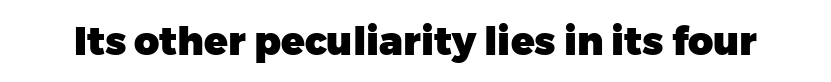
Q: Is the text bold? A: Yes.
Q: Is the text italic (slanted)? A: No, it is upright.
Q: Is the typeface a serif or a sans-serif typeface? A: Sans-serif.
Q: Is the text underlined? A: No.
Q: Is the spacing between letters normal or unusually wide? A: Normal.
Q: Width (condensed, normal, or wide)? A: Normal.
Q: Stroke contrast? A: Low.
Q: x-height? A: Medium.
Q: Monospaced? A: No.
